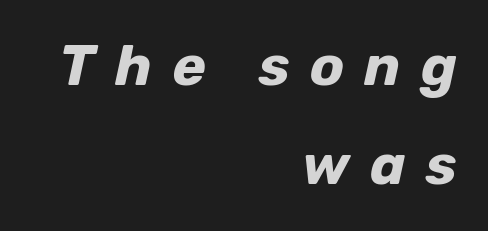
The image shows 57 px bold type, italic (leaning right); set right-aligned, line spacing 1.74x, unusually wide letter spacing (+0.35 em), not underlined; low stroke contrast and a medium x-height.
